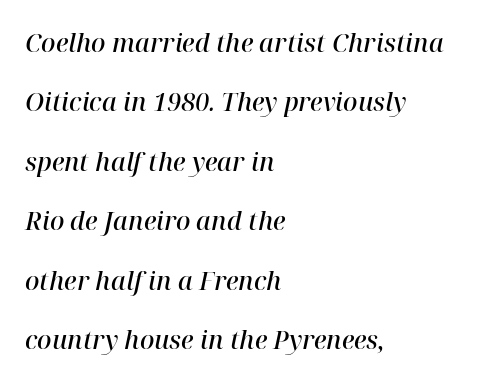
Just letters on the line, the space beneath them empty. Emphasis by weight is partial: semibold. In terms of letterspacing, this is plain default setting. In terms of posture, this sample is oblique. These lines stack with their left ends in a neat column. The leading is generous, giving the passage an open texture.
